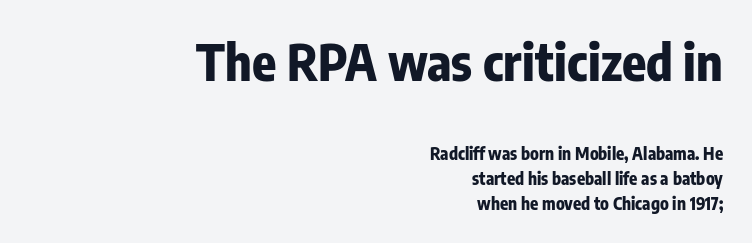
The foot of each line stays bare and open. Tracking here is standard; glyphs follow each other at the usual distance. You get the large type first, then a drop to smaller type. Emphasis by weight is at full strength: bold. Vertically, the passage feels balanced, rows spaced as you'd expect. Where is the straight margin? On the right.
